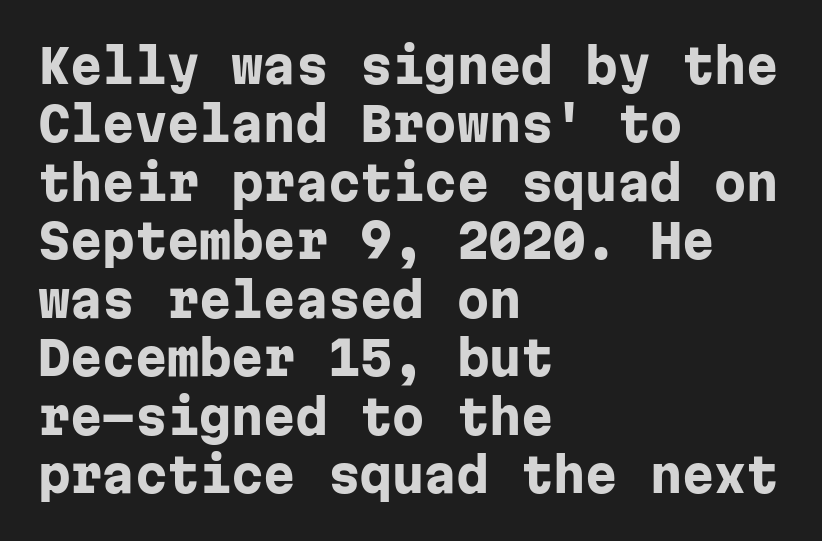
{"serif": "no", "italic": "no", "bold": "yes", "weight": "heavy", "width": "normal", "stroke_contrast": "low", "x_height": "medium", "monospaced": "yes", "underline": "no", "align": "left", "line_spacing": "normal", "line_spacing_ratio": 1.27, "letter_spacing": "normal", "letter_spacing_em": 0.0, "glyph_px": 46}
